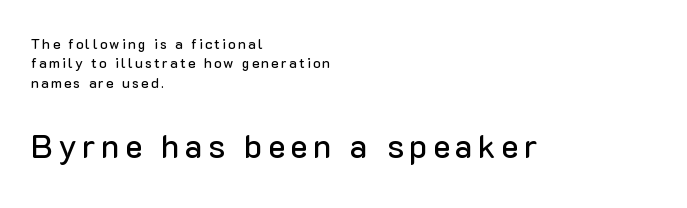
{"serif": "no", "italic": "no", "width": "normal", "stroke_contrast": "low", "x_height": "medium", "monospaced": "no", "underline": "no", "align": "left", "line_spacing": "normal", "line_spacing_ratio": 1.38, "larger_block": "second", "size_ratio": 2.36, "glyph_px": 33}
